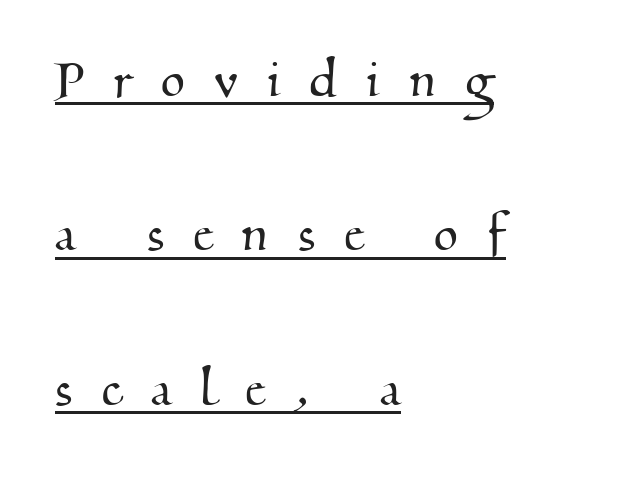
Q: Is the typeface a serif or a sans-serif typeface? A: Serif.
Q: Is the text underlined? A: Yes.
Q: How is the paragraph aligned? A: Left-aligned.
Q: Is the spacing between letters normal or unusually wide? A: Unusually wide.
Q: Is the spacing between lines tight, normal or loose? A: Loose.
Q: Width (condensed, normal, or wide)? A: Normal.
Q: Stroke contrast? A: Medium.
Q: x-height? A: Small.
Q: Monospaced? A: No.
